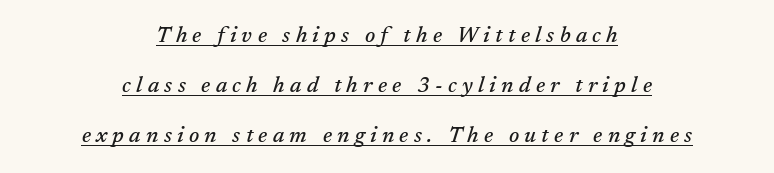
{"italic": "yes", "lean": "right", "slant_degrees": 17, "underline": "yes", "align": "center", "line_spacing": "loose", "line_spacing_ratio": 2.27, "letter_spacing": "wide", "letter_spacing_em": 0.24, "glyph_px": 22}
